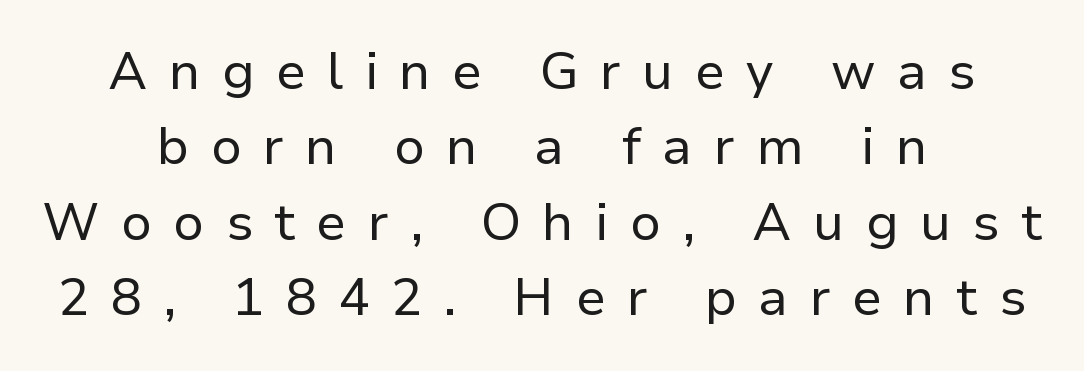
The image shows 52 px regular-weight sans-serif type, upright; set centered, normal line spacing (1.45x), unusually wide letter spacing (+0.41 em), not underlined; low stroke contrast and a medium x-height.
